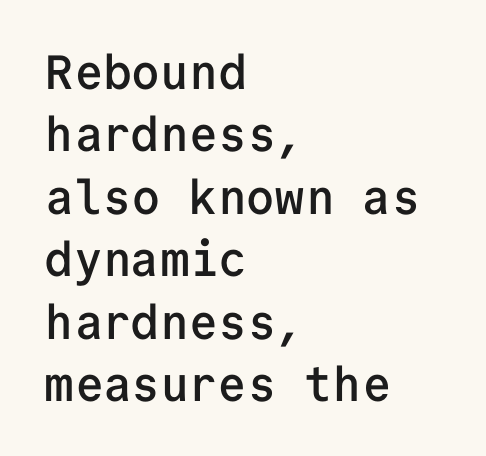
Posture: straight, roman, zero tilt. The area under the type is left untouched. Line spacing here is normal. What kind of face is this? One without serifs — a sans. Tracking value appears to be zero — textbook default spacing. The passage shown is typed in a monospace face where columns stay perfectly aligned.
